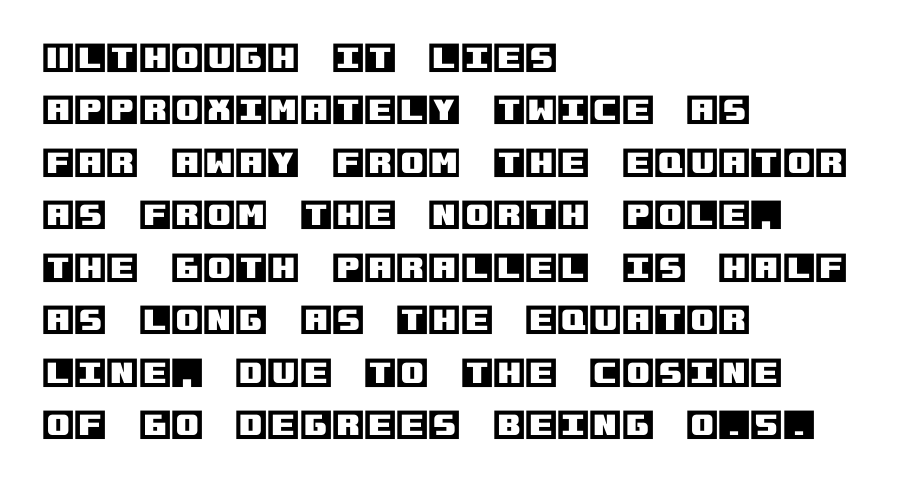
{"italic": "no", "width": "normal", "x_height": "large", "underline": "no", "align": "left", "line_spacing": "normal", "line_spacing_ratio": 1.59, "letter_spacing": "normal", "letter_spacing_em": 0.0, "glyph_px": 33}
